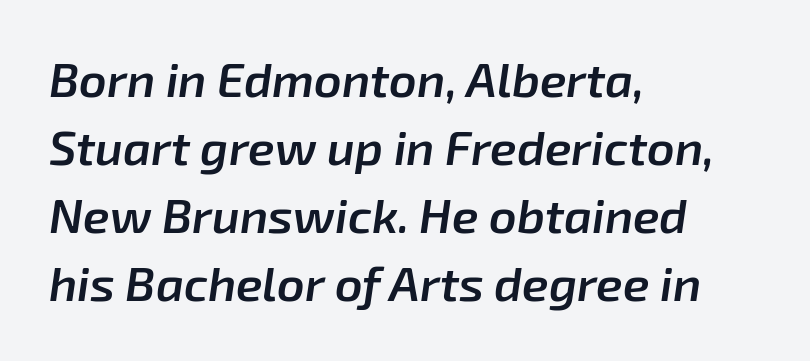
{"italic": "yes", "lean": "right", "slant_degrees": 8, "bold": "semi", "weight": "semibold", "width": "normal", "stroke_contrast": "low", "x_height": "medium", "monospaced": "no", "underline": "no", "align": "left", "line_spacing": "normal", "line_spacing_ratio": 1.42, "letter_spacing": "normal", "letter_spacing_em": 0.0, "glyph_px": 48}
